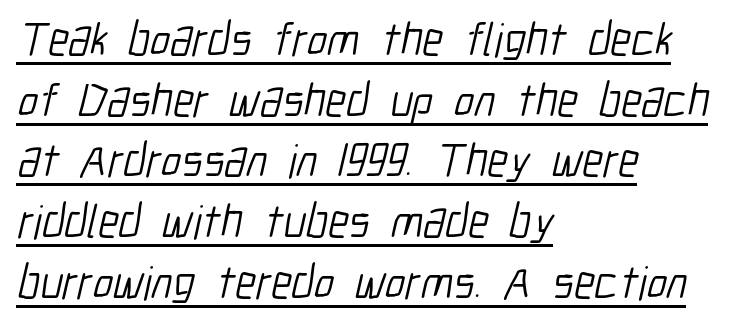
Observe the absence of serifs on each vertical stroke in this sample. Spacing verdict: proportional, widths tailored to each character. One glance says typical: line gaps are just what's usual. Emphasis is given by a line drawn under the lettering.
